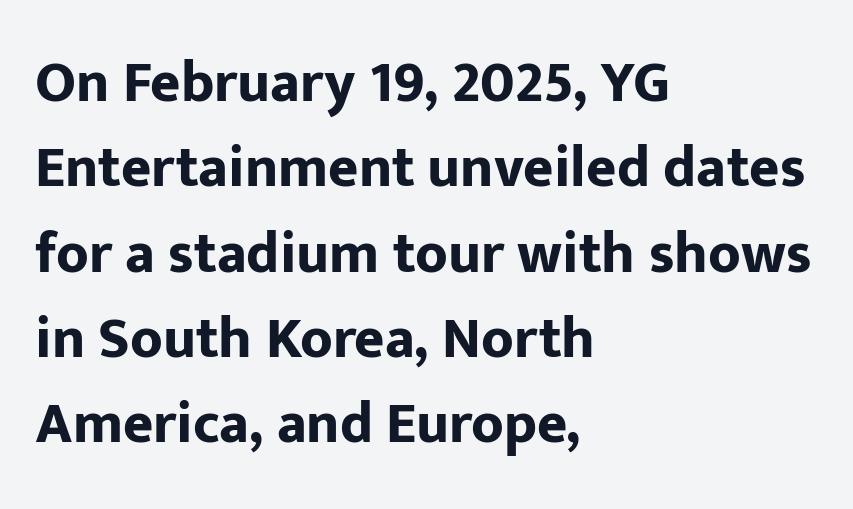
Q: Is the text bold? A: Yes.
Q: Is the text italic (slanted)? A: No, it is upright.
Q: Is the typeface a serif or a sans-serif typeface? A: Sans-serif.
Q: Is the text underlined? A: No.
Q: How is the paragraph aligned? A: Left-aligned.
Q: Is the spacing between letters normal or unusually wide? A: Normal.
Q: Is the spacing between lines tight, normal or loose? A: Normal.
Q: Width (condensed, normal, or wide)? A: Normal.
Q: Stroke contrast? A: Low.
Q: x-height? A: Medium.
Q: Monospaced? A: No.
